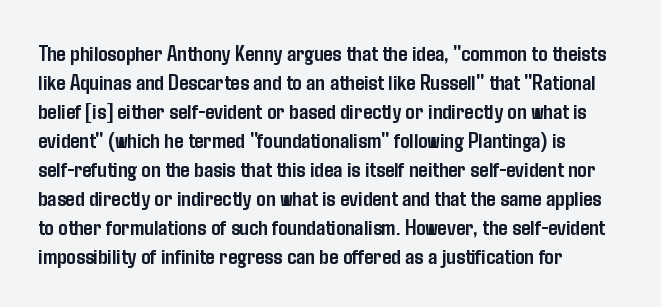
{"italic": "no", "bold": "yes", "underline": "no", "align": "left", "line_spacing": "normal", "line_spacing_ratio": 1.26, "letter_spacing": "normal", "letter_spacing_em": 0.0, "glyph_px": 23}
